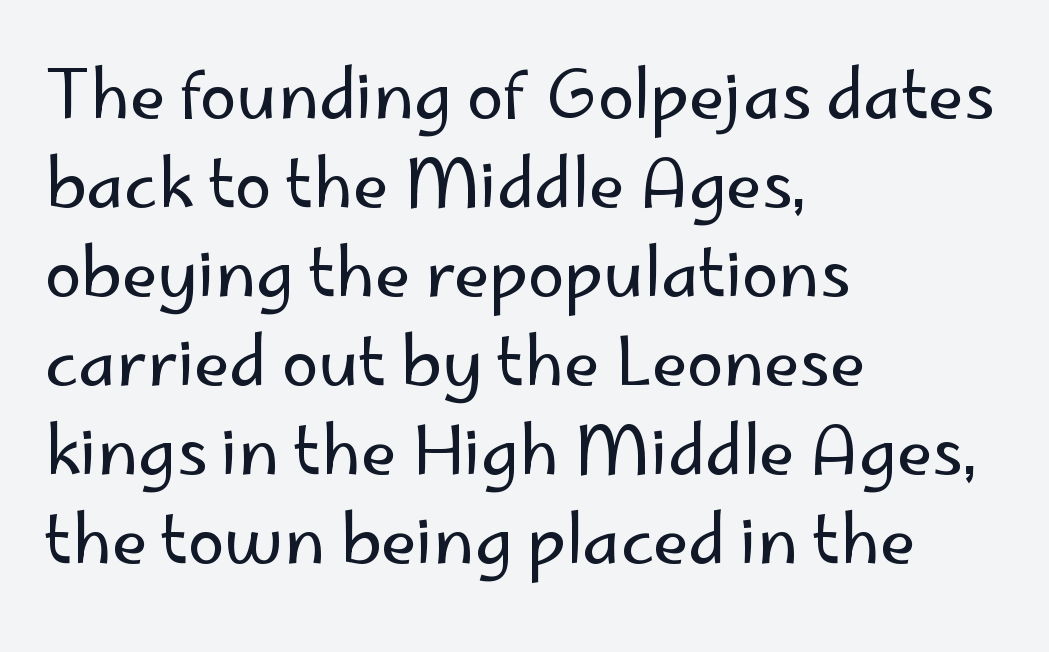
The image shows 66 px regular-weight sans-serif type, upright; set left-aligned, normal line spacing (1.35x), normal letter spacing, not underlined; low stroke contrast and a small x-height.
